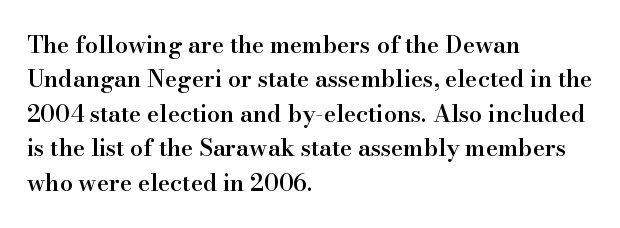
Q: Is the text bold? A: Semi-bold.
Q: Is the text italic (slanted)? A: No, it is upright.
Q: Is the text underlined? A: No.
Q: How is the paragraph aligned? A: Left-aligned.
Q: Is the spacing between letters normal or unusually wide? A: Normal.
Q: Is the spacing between lines tight, normal or loose? A: Normal.
